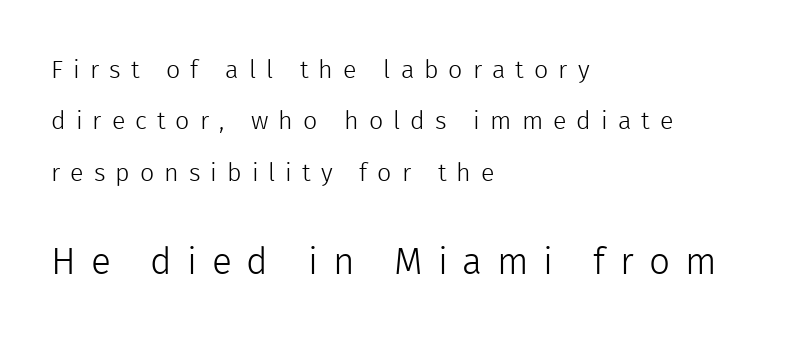
{"serif": "no", "italic": "no", "bold": "no", "weight": "light", "width": "normal", "x_height": "medium", "monospaced": "no", "underline": "no", "align": "left", "line_spacing": "loose", "line_spacing_ratio": 2.06, "letter_spacing": "wide", "letter_spacing_em": 0.4, "larger_block": "second", "size_ratio": 1.48, "glyph_px": 37}
